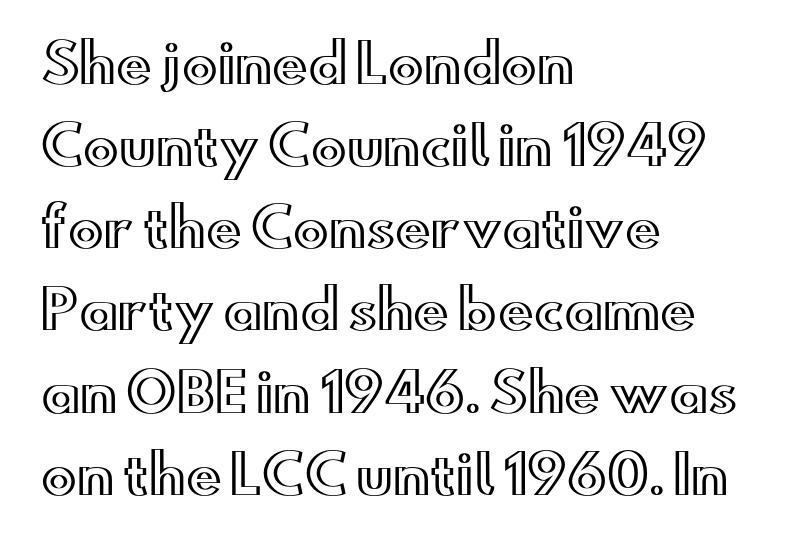
{"italic": "no", "width": "wide", "x_height": "small", "monospaced": "no", "underline": "no", "align": "left", "line_spacing": "normal", "line_spacing_ratio": 1.55, "letter_spacing": "normal", "letter_spacing_em": 0.0, "glyph_px": 53}
